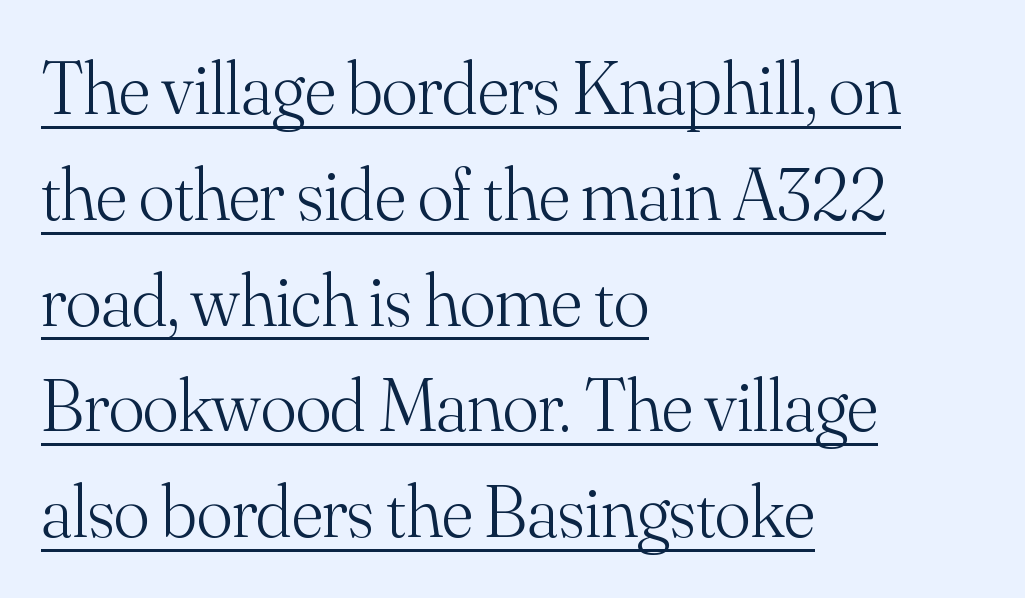
The image shows 74 px light serif type, upright; set left-aligned, normal line spacing (1.43x), normal letter spacing, underlined; medium stroke contrast and a small x-height.
